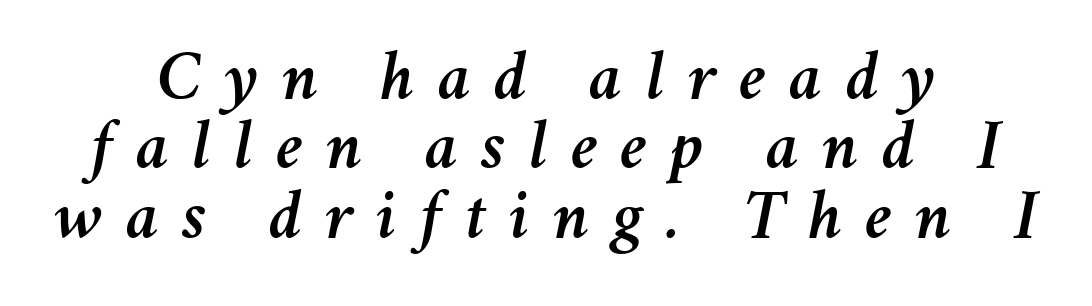
{"italic": "yes", "lean": "right", "slant_degrees": 11, "width": "normal", "stroke_contrast": "medium", "x_height": "medium", "monospaced": "no", "underline": "no", "align": "center", "line_spacing": "tight", "line_spacing_ratio": 0.99, "letter_spacing": "wide", "letter_spacing_em": 0.33, "glyph_px": 70}
